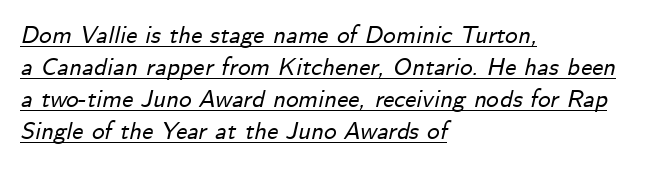
Q: Is the text italic (slanted)? A: Yes, it leans right by about 12 degrees.
Q: Is the text underlined? A: Yes.
Q: How is the paragraph aligned? A: Left-aligned.
Q: Is the spacing between letters normal or unusually wide? A: Normal.
Q: Is the spacing between lines tight, normal or loose? A: Normal.
